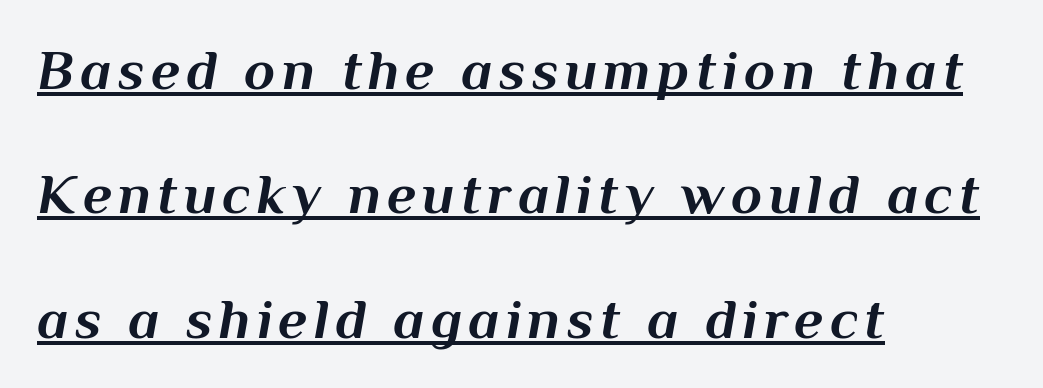
The glyphs are accompanied by a horizontal stroke just below them. These lines are set flush left with a ragged right edge. Stroke thickness is high; the sample reads as a true bold. The rendering uses natural spacing where letterforms have individual widths. The axis of the letterforms is tilted away from vertical.
